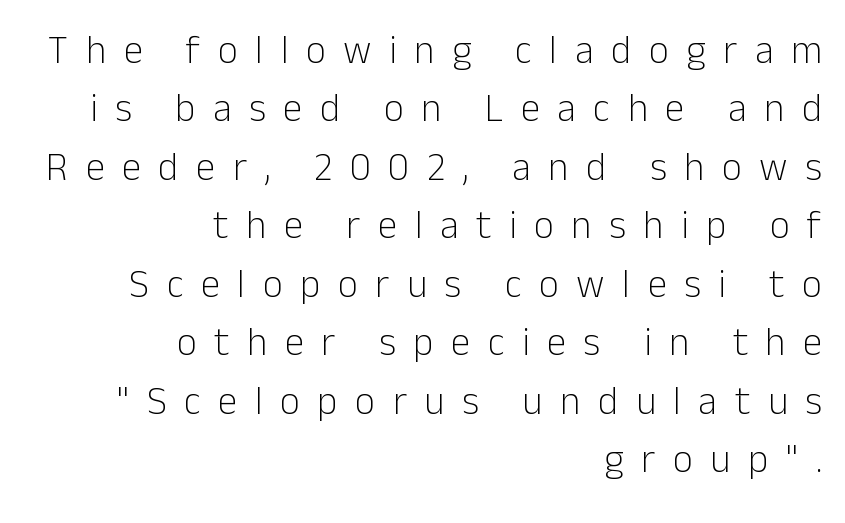
Does extra space separate the letters? Yes, quite a lot of it. To sum up the face: it is a sans, with no serifs. Designer's note — italics off, roman on. Beneath every word, the page is bare. Casual observation: everything's shoved over to the right. Heaviness? Minimal to ordinary, like unemphasized prose.
